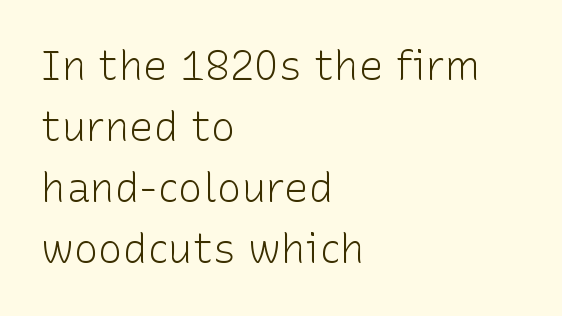
In terms of posture, this sample is upright. The rendering anchors every line to the left-hand side. Characters follow at the spacing the type designer built in. Vertical stems look standard width or narrower in stroke.
